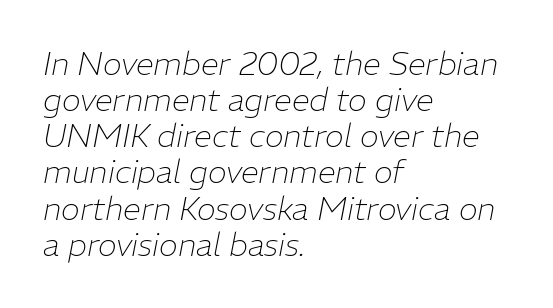
Q: Is the text bold? A: No.
Q: Is the text italic (slanted)? A: Yes, it leans right by about 11 degrees.
Q: Is the text underlined? A: No.
Q: How is the paragraph aligned? A: Left-aligned.
Q: Is the spacing between letters normal or unusually wide? A: Normal.
Q: Is the spacing between lines tight, normal or loose? A: Tight.
Q: Width (condensed, normal, or wide)? A: Normal.
Q: Stroke contrast? A: Low.
Q: x-height? A: Medium.
Q: Monospaced? A: No.
